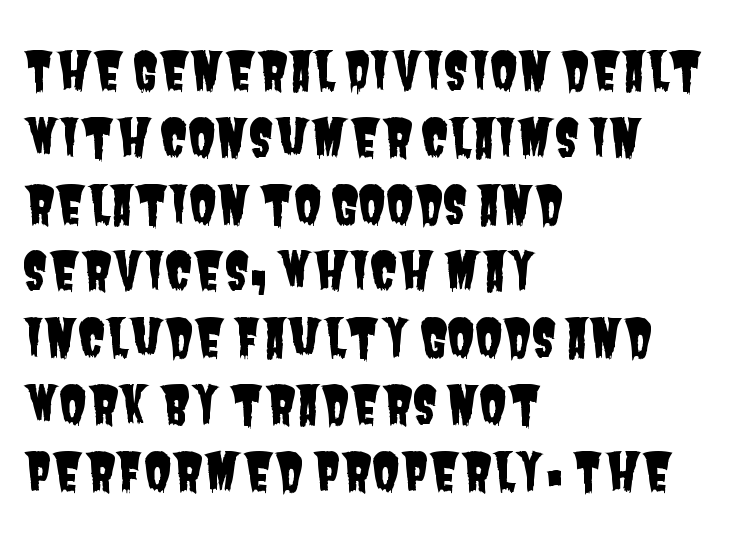
{"serif": "no", "width": "condensed", "stroke_contrast": "low", "x_height": "large", "monospaced": "no", "underline": "no", "align": "left", "line_spacing": "normal", "line_spacing_ratio": 1.31, "letter_spacing": "normal", "letter_spacing_em": 0.0, "glyph_px": 51}
